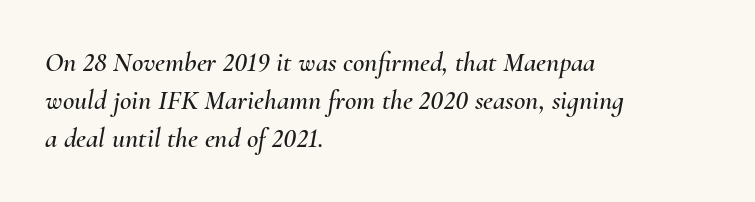
Q: Is the text italic (slanted)? A: Yes, it leans right by about 10 degrees.
Q: Is the text underlined? A: No.
Q: How is the paragraph aligned? A: Left-aligned.
Q: Is the spacing between letters normal or unusually wide? A: Normal.
Q: Is the spacing between lines tight, normal or loose? A: Normal.
Q: Width (condensed, normal, or wide)? A: Normal.
Q: Stroke contrast? A: Medium.
Q: x-height? A: Small.
Q: Monospaced? A: No.
